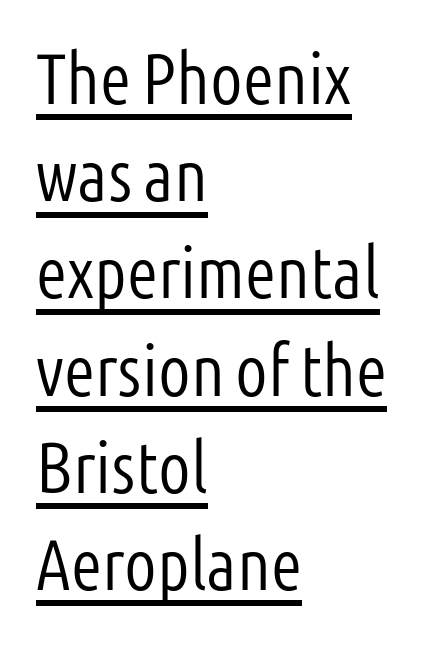
The image shows 72 px light, condensed sans-serif type, upright; set left-aligned, normal line spacing (1.35x), normal letter spacing, underlined; low stroke contrast and a medium x-height.
